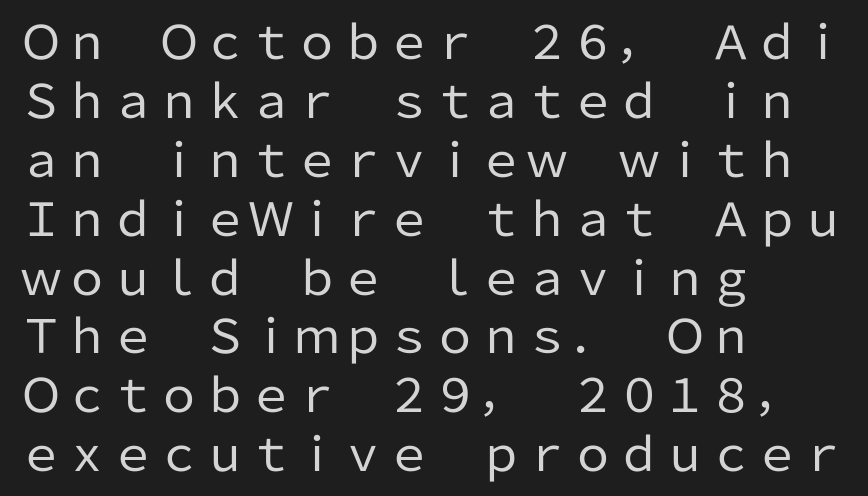
The image shows 46 px regular-weight sans-serif type, upright; set left-aligned, normal line spacing (1.28x), normal letter spacing, not underlined; low stroke contrast and a medium x-height.
